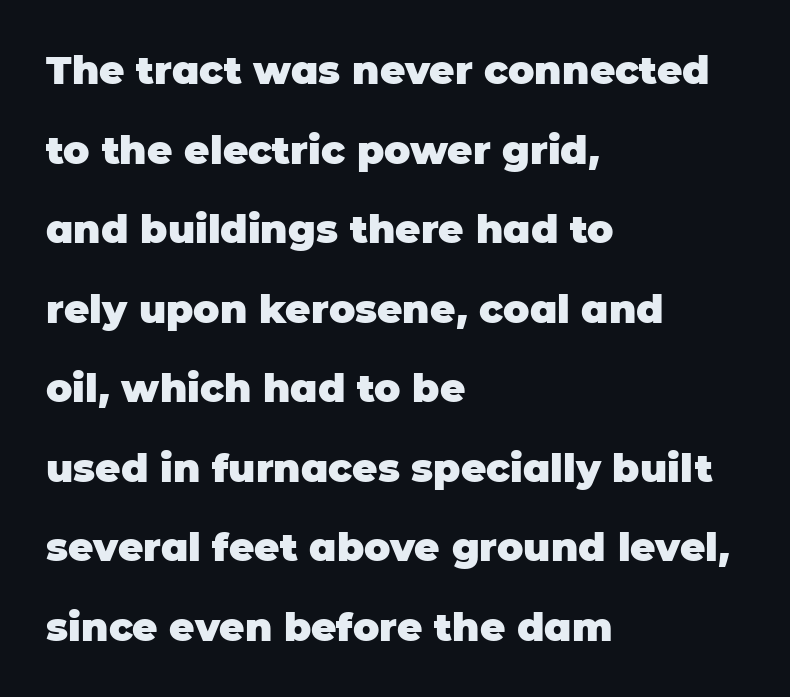
Q: Is the text bold? A: Yes.
Q: Is the text italic (slanted)? A: No, it is upright.
Q: Is the typeface a serif or a sans-serif typeface? A: Sans-serif.
Q: Is the text underlined? A: No.
Q: How is the paragraph aligned? A: Left-aligned.
Q: Is the spacing between letters normal or unusually wide? A: Normal.
Q: Is the spacing between lines tight, normal or loose? A: Loose.
Q: Width (condensed, normal, or wide)? A: Normal.
Q: Stroke contrast? A: Low.
Q: x-height? A: Large.
Q: Monospaced? A: No.
